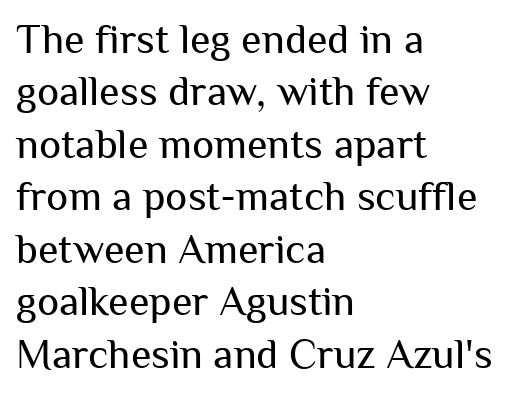
{"serif": "no", "italic": "no", "bold": "no", "weight": "regular", "width": "normal", "stroke_contrast": "medium", "x_height": "medium", "monospaced": "no", "underline": "no", "align": "left", "line_spacing": "normal", "line_spacing_ratio": 1.25, "letter_spacing": "normal", "letter_spacing_em": 0.0, "glyph_px": 42}
